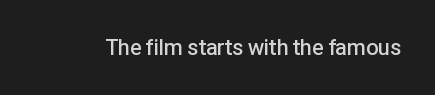
There is no visible air inserted between adjacent glyphs. The characters look somewhat weighty, a semibold short of true bold. Check the space under the baseline: it is left empty. Ascenders rise straight up at ninety degrees.
